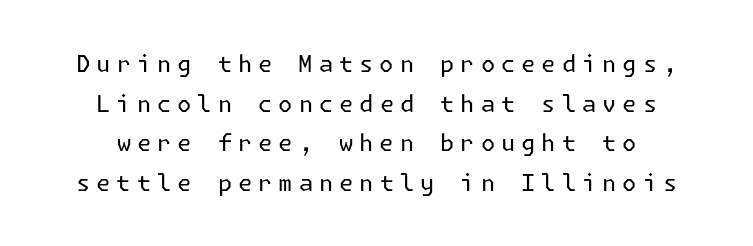
These lines have a slow, spaced-out rhythm from letter to letter. Ordinary non-slanted type is in use. Letters have the restrained weight of plain body copy at most. Each row of text sits above clean, open space.
